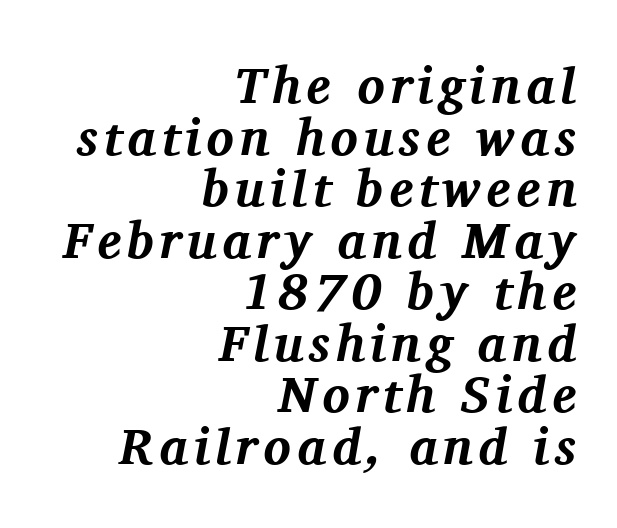
{"serif": "yes", "italic": "yes", "lean": "right", "slant_degrees": 11, "bold": "yes", "weight": "bold", "width": "normal", "stroke_contrast": "medium", "x_height": "medium", "monospaced": "no", "underline": "no", "align": "right", "line_spacing": "tight", "line_spacing_ratio": 1.01, "glyph_px": 51}
